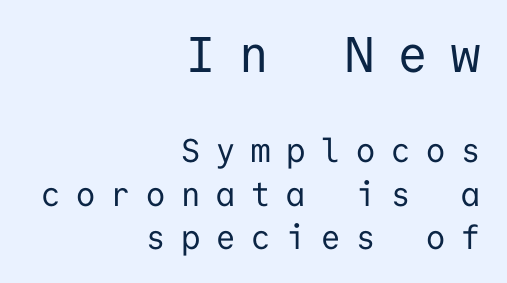
The specimen omits any rule beneath the text block's lines. There is plenty of visible air inserted between adjacent glyphs. The font family rendered here belongs to the sans-serif group. The face used here is monospaced, like something from a code editor.
